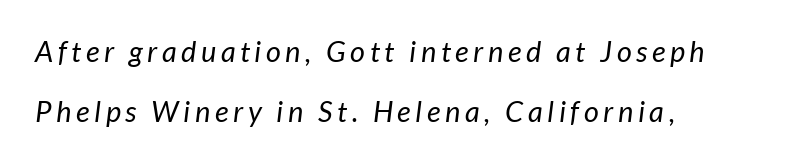
Interline gaps are noticeably wide in this sample. Each stroke keeps to a modest, everyday thickness or less. Underline: absent. Note the varied advance widths — an 'i' is clearly narrower than an 'm'. Note: no serifs on the glyphs. Line starts are locked; line ends wander.
